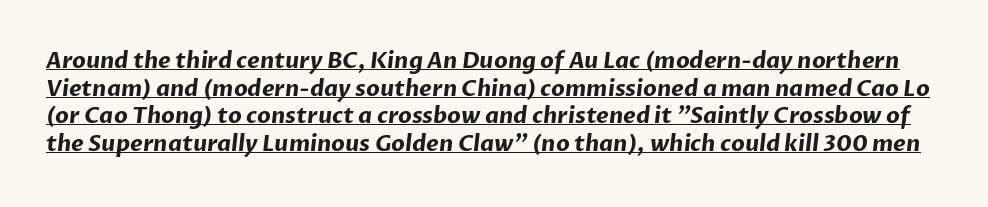
The rendering keeps characters at their native spacing. Strokes here are thick enough to call this a true bold. The line-height multiplier appears to be the usual default. Caption: lettering with a line underneath.
